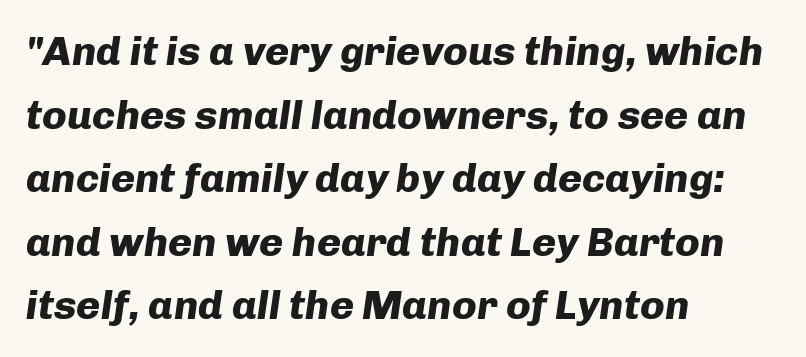
Varying glyph widths throughout — classic text-font behaviour. Caption: bold face, heavy strokes. The foot of each line stays bare and open. The line-height multiplier appears to be the usual default.
